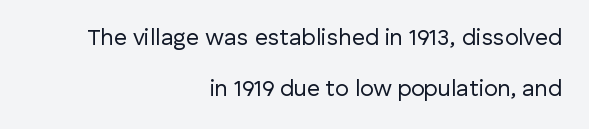
{"italic": "no", "bold": "no", "underline": "no", "align": "right", "line_spacing": "loose", "line_spacing_ratio": 2.2, "letter_spacing": "normal", "letter_spacing_em": 0.0, "glyph_px": 23}
